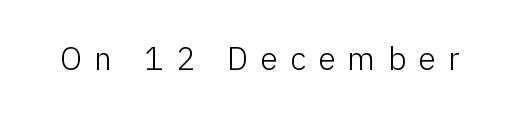
{"serif": "no", "italic": "no", "bold": "no", "weight": "light", "width": "normal", "stroke_contrast": "low", "x_height": "medium", "monospaced": "no", "underline": "no", "letter_spacing": "wide", "letter_spacing_em": 0.38, "glyph_px": 32}
